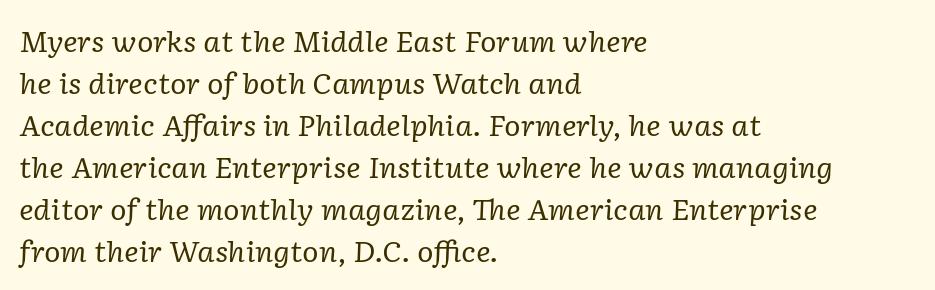
These lines are set flush left with a ragged right edge. Every character sits at an angle, as italics do. You could call the tracking neutral — neither tight nor loose. No heavy texture on the line: the type isn't bold. The zone under the glyphs is completely vacant.
